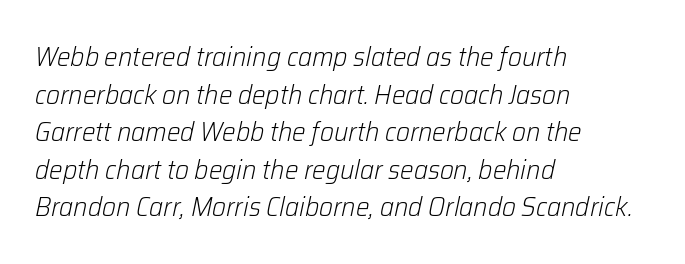
{"italic": "yes", "lean": "right", "slant_degrees": 12, "bold": "no", "underline": "no", "align": "left", "line_spacing": "normal", "line_spacing_ratio": 1.39, "letter_spacing": "normal", "letter_spacing_em": 0.0, "glyph_px": 27}
